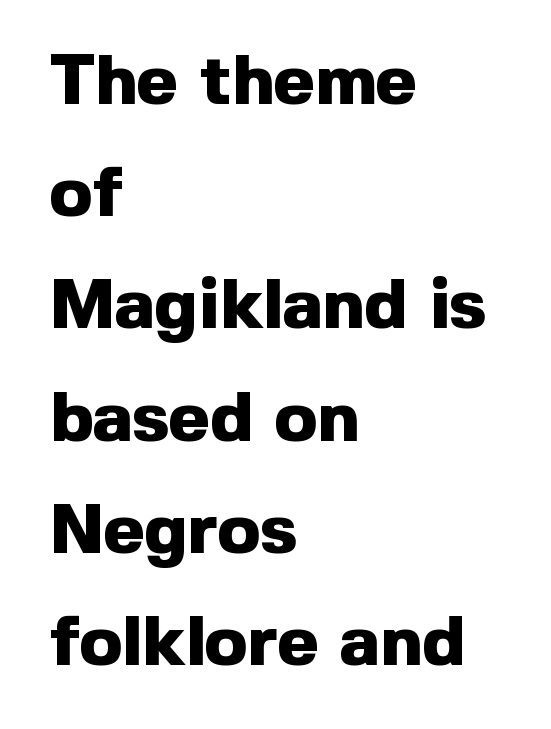
{"serif": "no", "italic": "no", "bold": "yes", "weight": "heavy", "width": "normal", "x_height": "medium", "monospaced": "no", "underline": "no", "align": "left", "line_spacing": "normal", "line_spacing_ratio": 1.58, "letter_spacing": "normal", "letter_spacing_em": 0.0, "glyph_px": 71}
